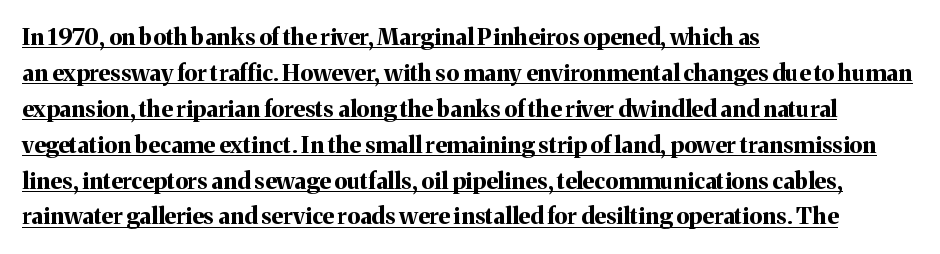
Q: Is the text bold? A: Yes.
Q: Is the text italic (slanted)? A: No, it is upright.
Q: Is the text underlined? A: Yes.
Q: How is the paragraph aligned? A: Left-aligned.
Q: Is the spacing between letters normal or unusually wide? A: Normal.
Q: Is the spacing between lines tight, normal or loose? A: Normal.
